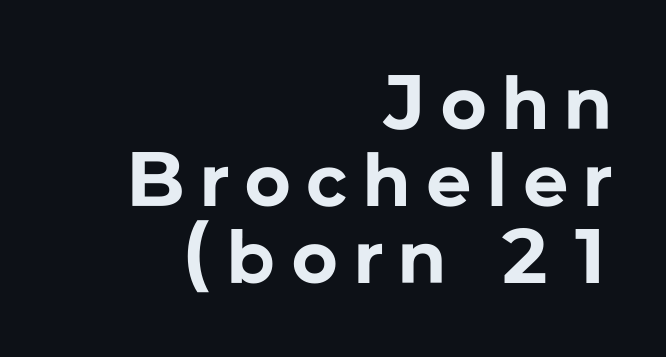
Q: Is the text bold? A: Yes.
Q: Is the text italic (slanted)? A: No, it is upright.
Q: Is the typeface a serif or a sans-serif typeface? A: Sans-serif.
Q: Is the text underlined? A: No.
Q: How is the paragraph aligned? A: Right-aligned.
Q: Is the spacing between letters normal or unusually wide? A: Unusually wide.
Q: Is the spacing between lines tight, normal or loose? A: Tight.
Q: Width (condensed, normal, or wide)? A: Normal.
Q: Stroke contrast? A: Low.
Q: x-height? A: Medium.
Q: Monospaced? A: No.
